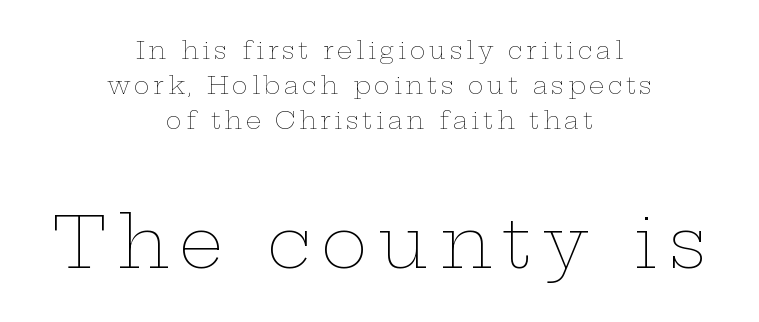
The image shows 71 px thin, wide type, upright; set centered, normal line spacing (1.46x), not underlined; the second (bottom) block is 2.96x larger; low stroke contrast and a medium x-height.
